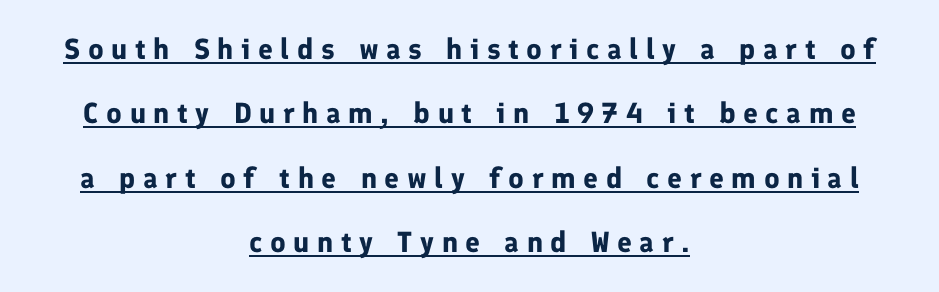
{"serif": "no", "italic": "no", "bold": "yes", "weight": "bold", "width": "normal", "stroke_contrast": "low", "x_height": "medium", "monospaced": "no", "underline": "yes", "align": "center", "line_spacing": "loose", "line_spacing_ratio": 2.22, "letter_spacing": "wide", "letter_spacing_em": 0.26, "glyph_px": 29}
